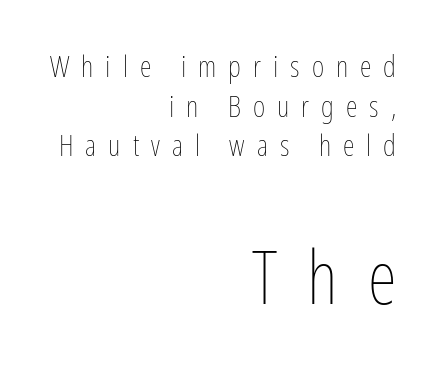
The image shows 75 px thin, condensed type, upright; set right-aligned, normal line spacing (1.32x), unusually wide letter spacing (+0.4 em), not underlined; the second (bottom) block is 2.5x larger; low stroke contrast and a medium x-height.
